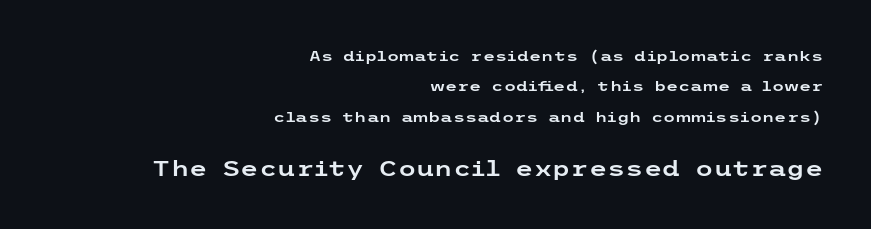
{"italic": "no", "underline": "no", "align": "right", "line_spacing": "loose", "line_spacing_ratio": 2.17, "letter_spacing": "normal", "letter_spacing_em": 0.0, "larger_block": "second", "size_ratio": 1.5, "glyph_px": 21}
